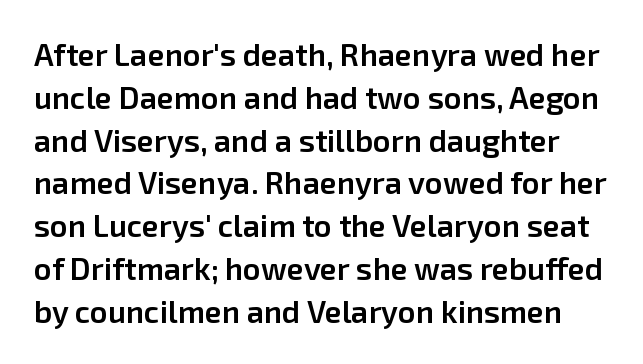
{"serif": "no", "italic": "no", "bold": "semi", "weight": "semibold", "width": "normal", "stroke_contrast": "low", "x_height": "medium", "monospaced": "no", "underline": "no", "line_spacing": "normal", "line_spacing_ratio": 1.38, "letter_spacing": "normal", "letter_spacing_em": 0.0, "glyph_px": 31}
